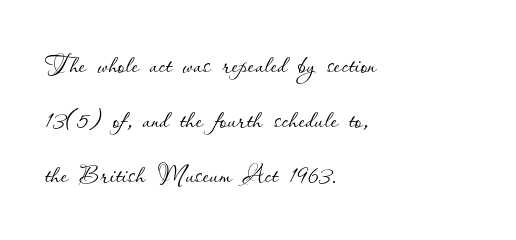
Heft: none added — not bold. Proportional: the letters do not fall into vertical columns. Any mark beneath the type? The region is blank. Line starts are locked; line ends wander. Students, observe: this is what conventionally led text looks like.
